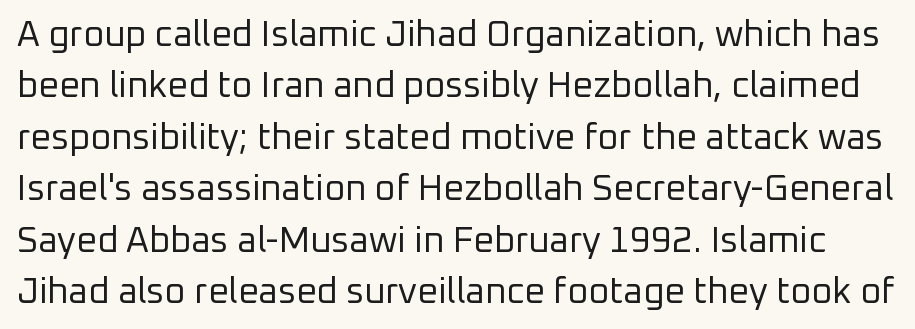
Posture: straight, roman, zero tilt. Observe the absence of serifs on each vertical stroke in this sample. The letterforms sit at book weight or below. Look at the tracking — it's just the regular setting, nothing added. A typesetter would call this proportional, since set widths differ per character. Just letters on the line, the space beneath them empty.
